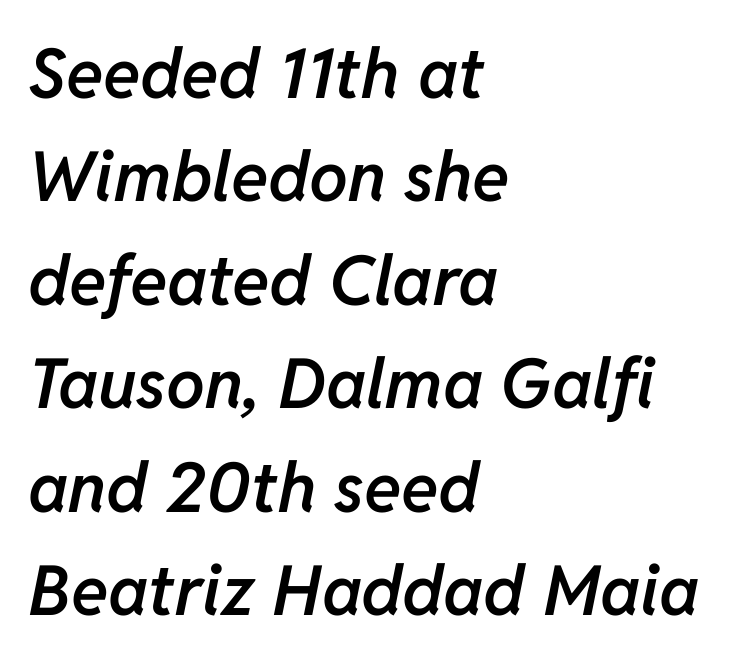
The image shows 69 px semibold type, italic (leaning right); set left-aligned, normal line spacing (1.5x), normal letter spacing, not underlined; low stroke contrast and a medium x-height.
